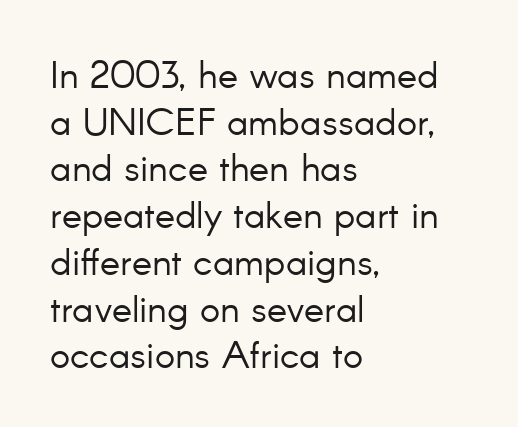
The image shows 38 px light sans-serif type, upright; set left-aligned, line spacing 1.23x, normal letter spacing, not underlined; low stroke contrast and a small x-height.
